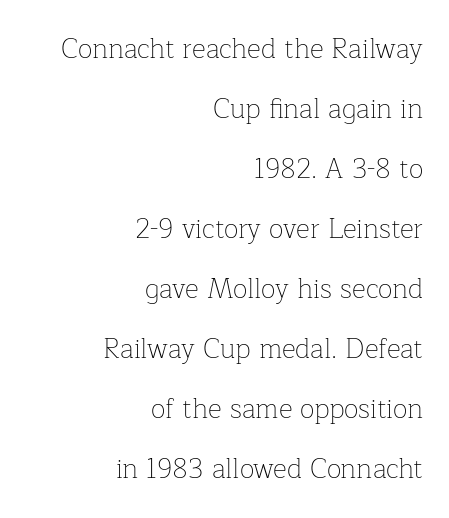
Letters have the restrained weight of plain body copy at most. Caption: standard tracking, unaltered. When letters stand straight like this, we call the style roman or upright. Caption: multi-line text, flush right, ragged left.
